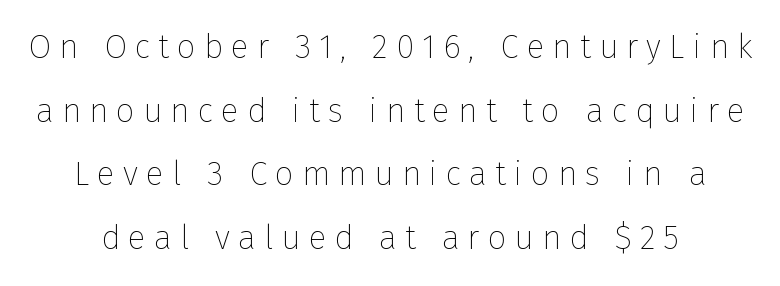
{"serif": "no", "italic": "no", "bold": "no", "weight": "thin", "width": "normal", "stroke_contrast": "low", "x_height": "medium", "monospaced": "no", "underline": "no", "align": "center", "line_spacing": "loose", "line_spacing_ratio": 1.93, "letter_spacing": "wide", "letter_spacing_em": 0.25, "glyph_px": 33}
